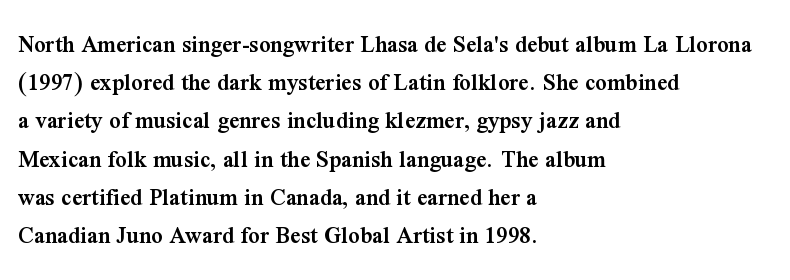
Q: Is the text bold? A: Semi-bold.
Q: Is the text italic (slanted)? A: No, it is upright.
Q: Is the text underlined? A: No.
Q: How is the paragraph aligned? A: Left-aligned.
Q: Is the spacing between letters normal or unusually wide? A: Normal.
Q: Is the spacing between lines tight, normal or loose? A: Normal.
